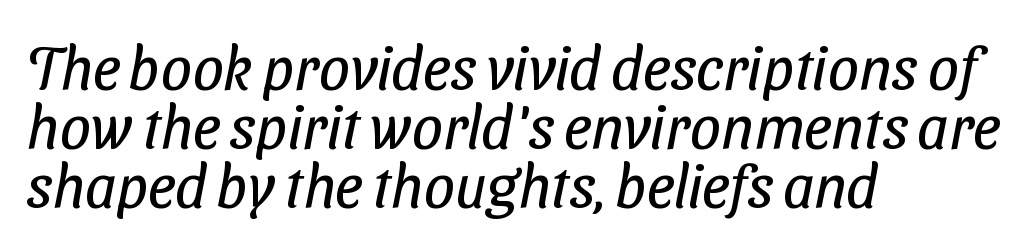
{"serif": "no", "bold": "no", "weight": "regular", "width": "condensed", "stroke_contrast": "low", "x_height": "medium", "monospaced": "no", "underline": "no", "align": "left", "line_spacing": "tight", "line_spacing_ratio": 0.97, "letter_spacing": "normal", "letter_spacing_em": 0.0, "glyph_px": 61}
